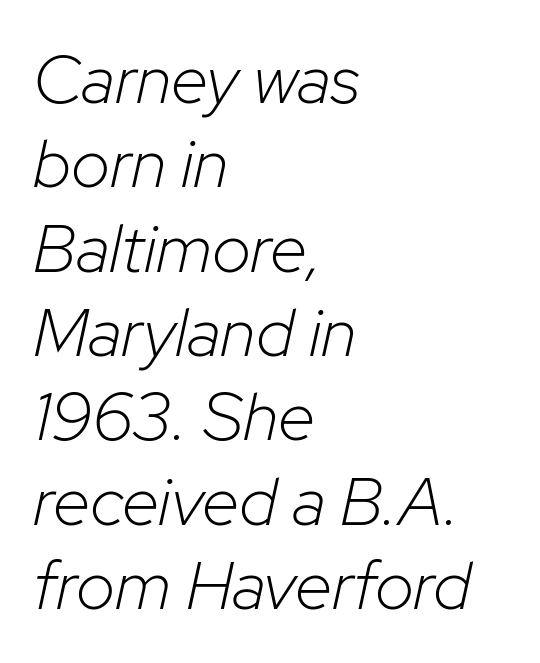
You could not count columns in this text — the font is proportionally spaced. The setting favours the left margin, as ordinary paragraphs usually do. Is the type slanted? Yes — the strokes lean at a clear angle. Check under the words: just untouched page. Each stroke keeps to a modest, everyday thickness or less.
